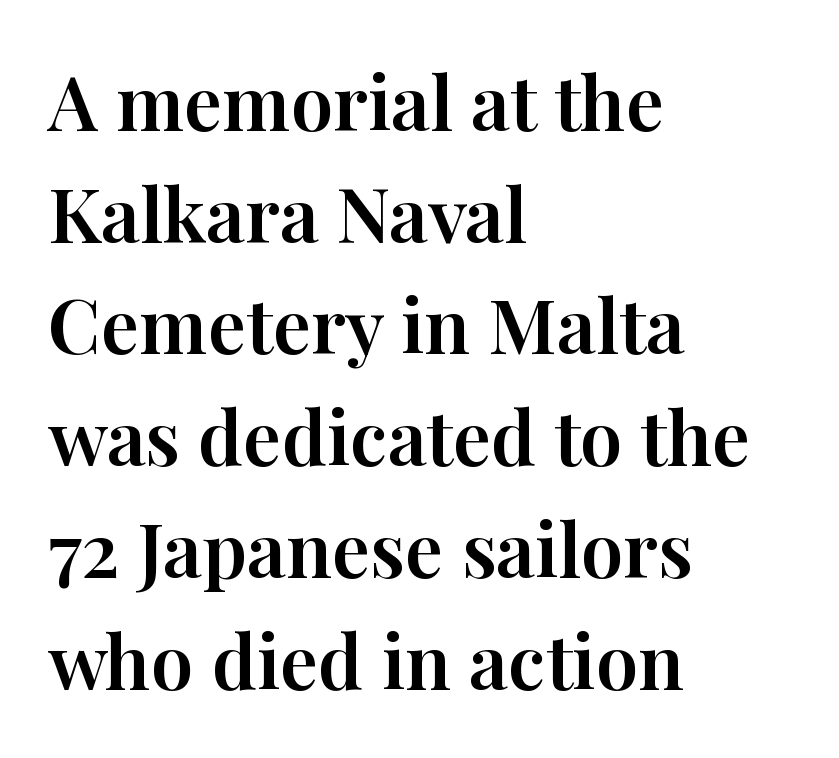
{"serif": "yes", "italic": "no", "width": "normal", "stroke_contrast": "high", "x_height": "medium", "monospaced": "no", "underline": "no", "align": "left", "line_spacing": "normal", "line_spacing_ratio": 1.47, "letter_spacing": "normal", "letter_spacing_em": 0.0, "glyph_px": 76}
